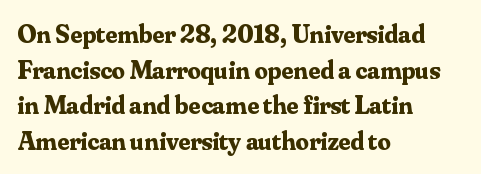
Q: Is the text bold? A: Yes.
Q: Is the text italic (slanted)? A: No, it is upright.
Q: Is the text underlined? A: No.
Q: How is the paragraph aligned? A: Left-aligned.
Q: Is the spacing between letters normal or unusually wide? A: Normal.
Q: Is the spacing between lines tight, normal or loose? A: Normal.
